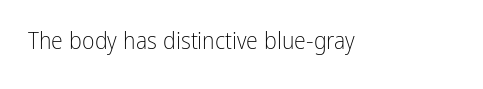
Only glyphs here, with clear space below each row. Notice how the stems are strictly vertical — no italics here. Between one letter and the next there's only the usual sliver of space. Is this a heavy cut? Hardly; it is regular or lighter.
